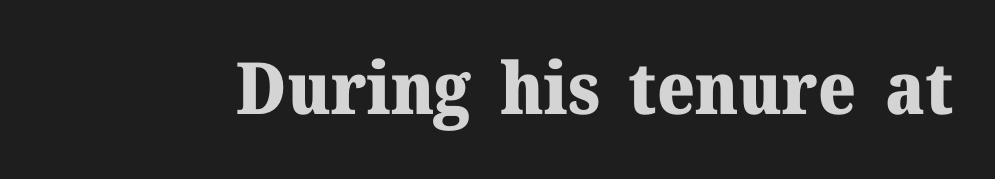
Each glyph is drawn with heavy, bold strokes. The rendering uses natural spacing where letterforms have individual widths. The area under the type is left untouched. The horizontal fit of the characters is conventional and even.
